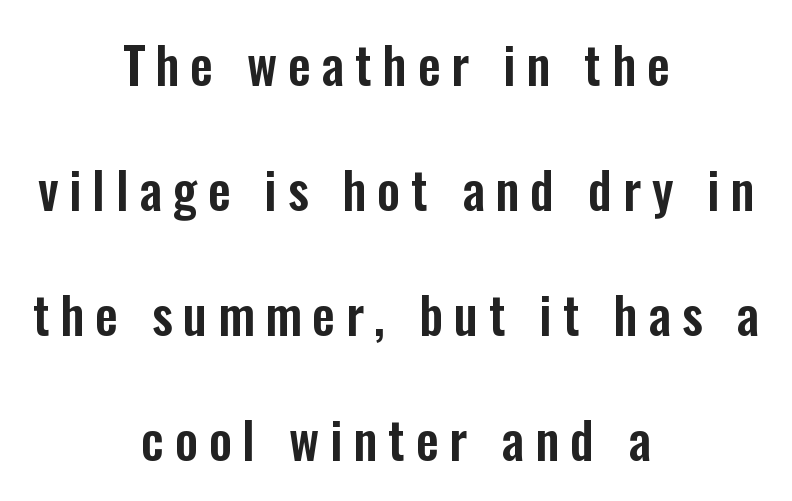
The image shows 51 px condensed sans-serif type, upright; set centered, loose line spacing (2.45x), unusually wide letter spacing (+0.21 em), not underlined; low stroke contrast and a medium x-height.
